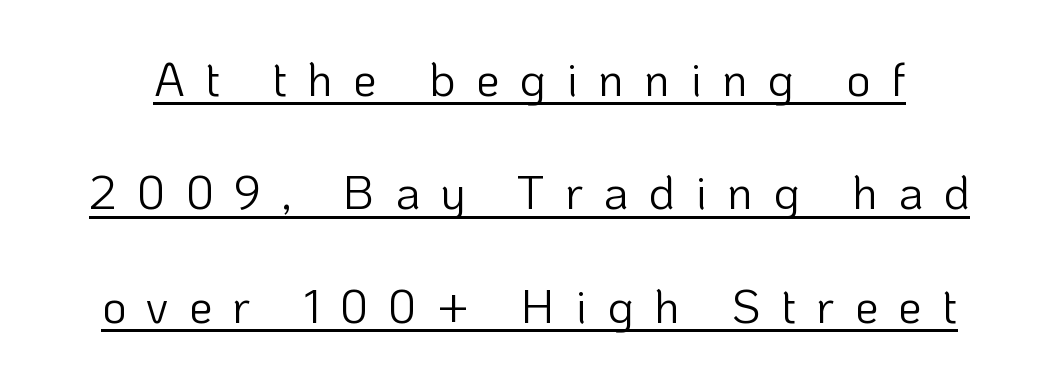
{"serif": "no", "italic": "no", "bold": "no", "weight": "light", "width": "normal", "stroke_contrast": "low", "x_height": "medium", "monospaced": "no", "underline": "yes", "line_spacing": "loose", "line_spacing_ratio": 2.41, "letter_spacing": "wide", "letter_spacing_em": 0.43, "glyph_px": 47}
